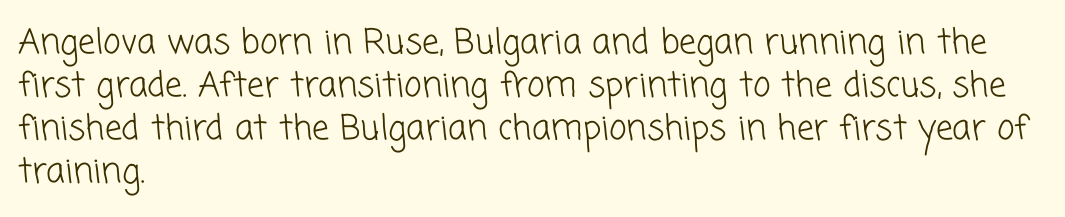
The image shows 34 px light sans-serif type; set left-aligned, normal line spacing (1.26x), normal letter spacing, not underlined; low stroke contrast and a medium x-height.
